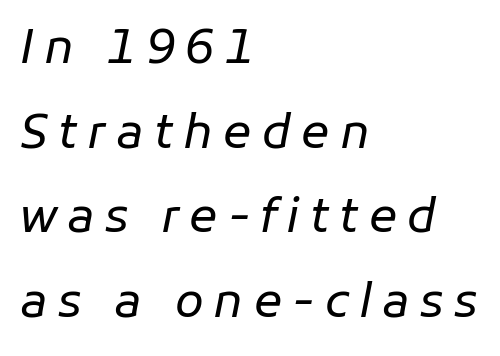
The image shows 47 px regular-weight type, italic (leaning right); set left-aligned, line spacing 1.8x, unusually wide letter spacing (+0.22 em), not underlined; low stroke contrast and a medium x-height.
